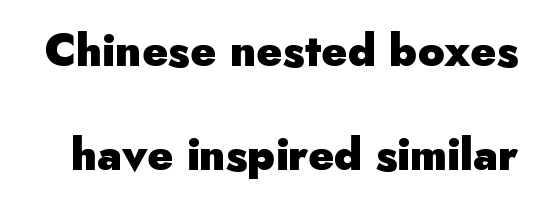
Q: Is the text bold? A: Yes.
Q: Is the text italic (slanted)? A: No, it is upright.
Q: Is the typeface a serif or a sans-serif typeface? A: Sans-serif.
Q: Is the text underlined? A: No.
Q: Is the spacing between letters normal or unusually wide? A: Normal.
Q: Is the spacing between lines tight, normal or loose? A: Loose.
Q: Width (condensed, normal, or wide)? A: Normal.
Q: Stroke contrast? A: Low.
Q: x-height? A: Small.
Q: Monospaced? A: No.
